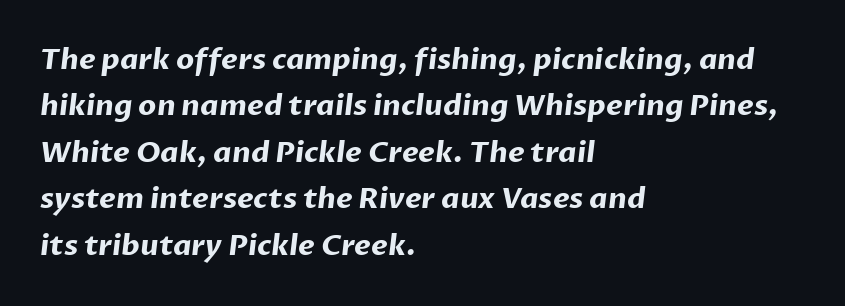
{"serif": "no", "bold": "yes", "weight": "bold", "width": "normal", "stroke_contrast": "low", "x_height": "medium", "monospaced": "no", "underline": "no", "align": "left", "line_spacing": "normal", "line_spacing_ratio": 1.6, "letter_spacing": "normal", "letter_spacing_em": 0.0, "glyph_px": 29}
